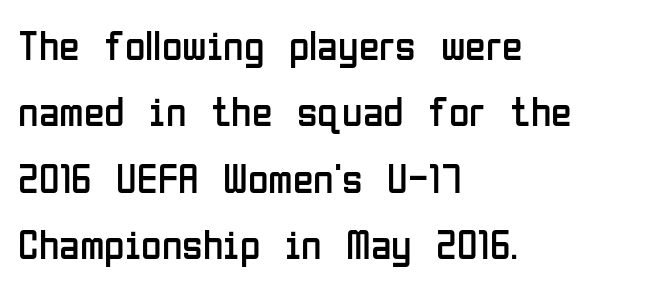
Q: Is the text bold? A: No.
Q: Is the text italic (slanted)? A: No, it is upright.
Q: Is the typeface a serif or a sans-serif typeface? A: Sans-serif.
Q: Is the text underlined? A: No.
Q: How is the paragraph aligned? A: Left-aligned.
Q: Is the spacing between letters normal or unusually wide? A: Normal.
Q: Is the spacing between lines tight, normal or loose? A: Normal.
Q: Width (condensed, normal, or wide)? A: Condensed.
Q: Stroke contrast? A: Low.
Q: x-height? A: Medium.
Q: Monospaced? A: No.
